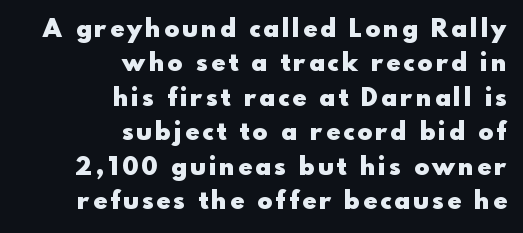
The image shows 25 px bold type, upright; set right-aligned, normal line spacing (1.38x), not underlined.
